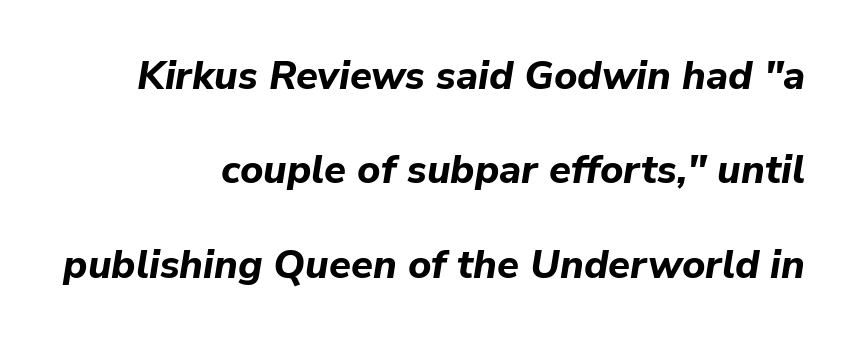
The strokes are fattened all the way to bold. The setting favours the right margin, as signatures and pull-quotes sometimes do. The specimen reads as italic at a glance. The space between consecutive lines is lavish. Plain, unruled lines of type.
